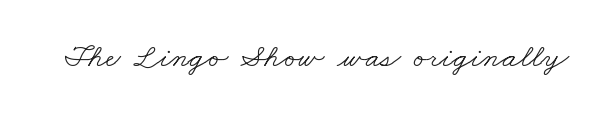
Q: Is the text bold? A: No.
Q: Is the typeface a serif or a sans-serif typeface? A: Serif.
Q: Is the text underlined? A: No.
Q: Is the spacing between letters normal or unusually wide? A: Normal.
Q: Width (condensed, normal, or wide)? A: Wide.
Q: Stroke contrast? A: Low.
Q: x-height? A: Small.
Q: Monospaced? A: No.
